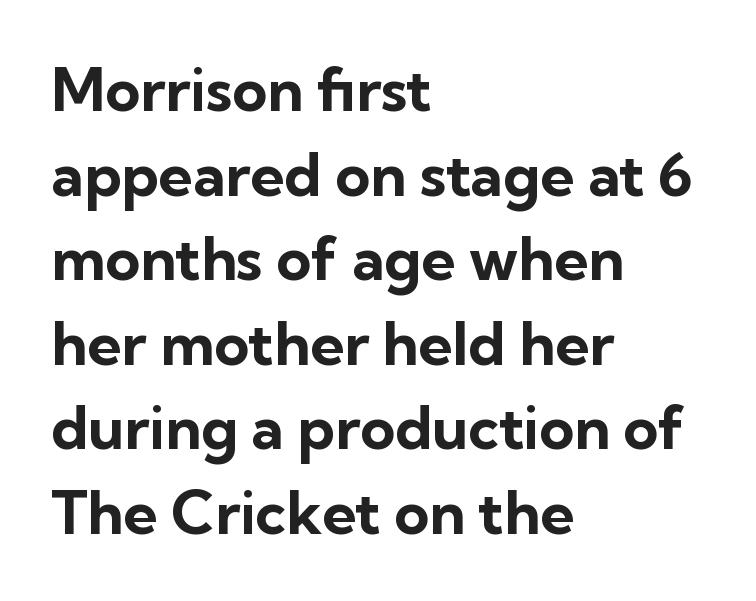
You can tell from the bare stems that sans-serif type was used. The letters are bold, with thick, heavy strokes. The lines are quadded left. The foot of each line stays bare and open.
